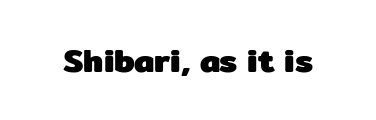
The letters advance in unequal steps, a hallmark of proportional type. Serifs: no, the terminals of the letterforms are clean. The lettering stays uniformly vertical, giving the passage a roman look. How are the letters spaced? Ordinarily, with no added tracking. Only glyphs here, with clear space below each row.
